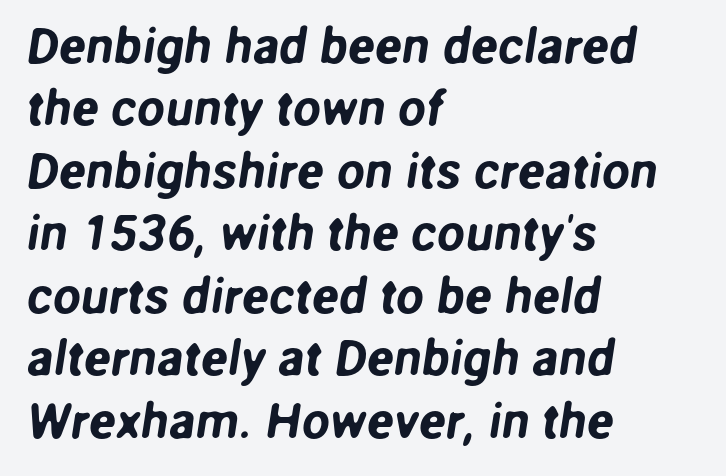
Each word holds together tightly as a unit, with standard inter-letter gaps. A typesetter would label this face a sans. Left-aligned paragraph, ragged on the right. Has an underline been added? It has not. The letters advance in unequal steps, a hallmark of proportional type.
